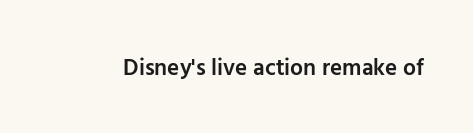
No extra tracking has been applied to these lines. The area under the type is left untouched. Weight: semibold (demi). If you drew a line through each stem, it would be perfectly vertical.
